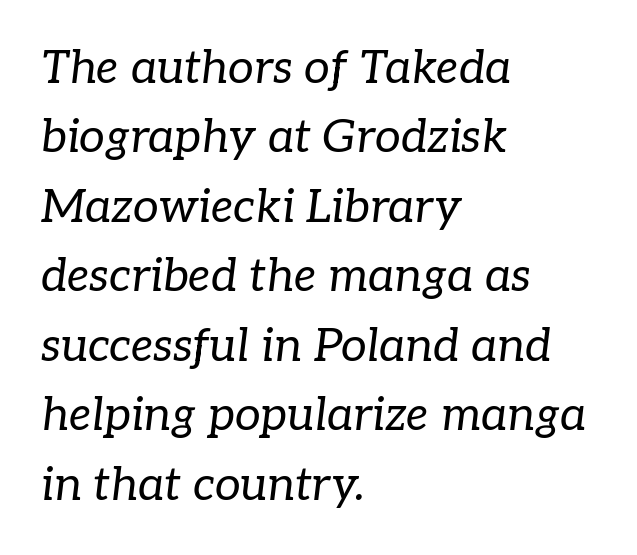
Varying glyph widths throughout — classic text-font behaviour. Plain, unruled lines of type. Between one letter and the next there's only the usual sliver of space. Regarding leading, the lines here are spaced in the standard way. Teacher's note: observe the even left margin — that is flush-left alignment.
